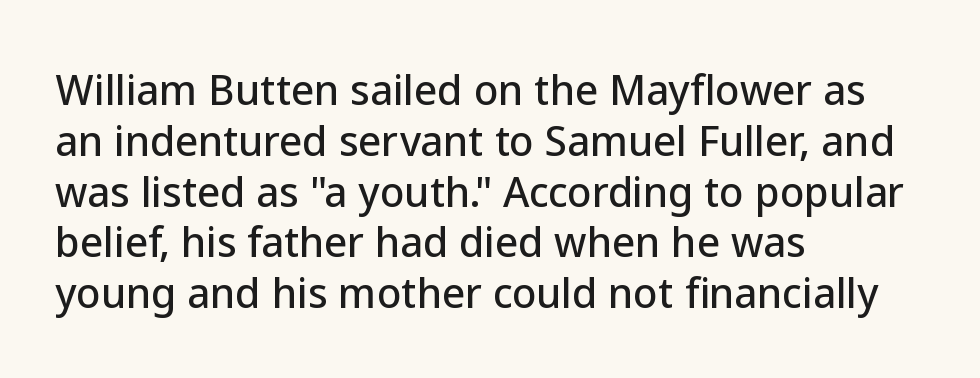
The image shows 40 px sans-serif type, upright; set left-aligned, normal line spacing (1.27x), normal letter spacing, not underlined; low stroke contrast and a medium x-height.
